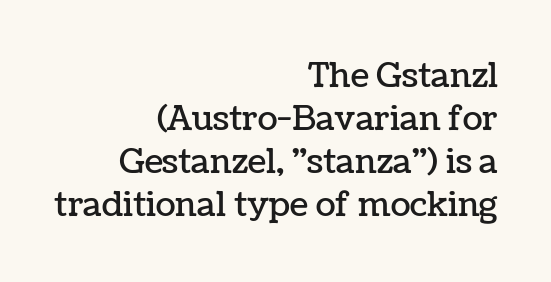
Q: Is the text italic (slanted)? A: No, it is upright.
Q: Is the text underlined? A: No.
Q: How is the paragraph aligned? A: Right-aligned.
Q: Is the spacing between letters normal or unusually wide? A: Normal.
Q: Is the spacing between lines tight, normal or loose? A: Normal.
Q: Width (condensed, normal, or wide)? A: Normal.
Q: Stroke contrast? A: Low.
Q: x-height? A: Medium.
Q: Monospaced? A: No.
